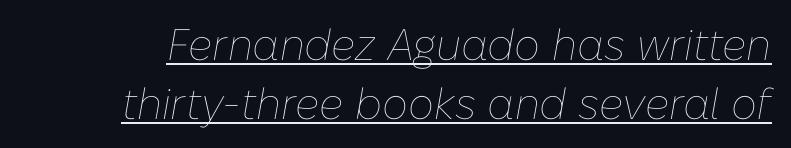
Looks like regular typesetting: each glyph gets only the width it needs. A light-to-regular cut is what we see here. The passage shown leans; its letterforms are oblique. These characters rest on top of a visible drawn line. Words appear dense and cohesive because spacing is normal.
